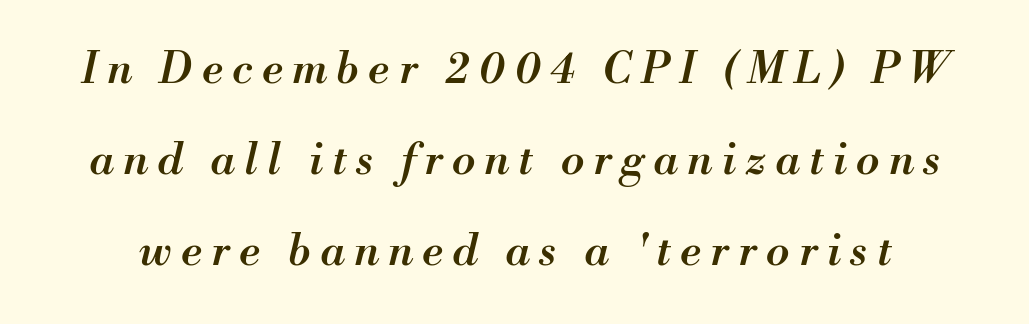
The image shows 43 px semibold type, italic (leaning right); set loose line spacing (2.12x), unusually wide letter spacing (+0.22 em), not underlined; medium stroke contrast and a small x-height.
